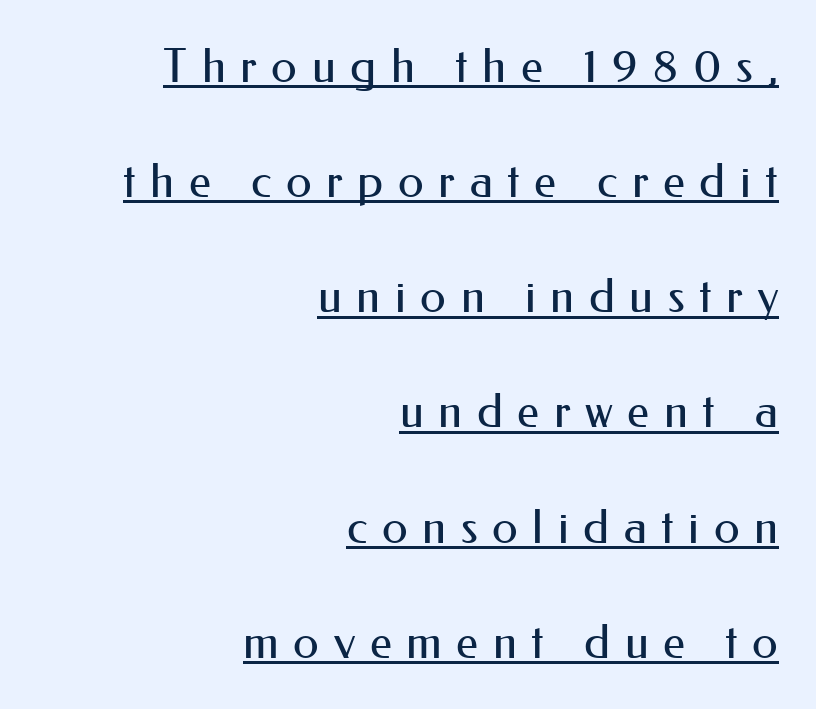
Q: Is the text bold? A: No.
Q: Is the text italic (slanted)? A: No, it is upright.
Q: Is the typeface a serif or a sans-serif typeface? A: Sans-serif.
Q: Is the text underlined? A: Yes.
Q: How is the paragraph aligned? A: Right-aligned.
Q: Is the spacing between letters normal or unusually wide? A: Unusually wide.
Q: Is the spacing between lines tight, normal or loose? A: Loose.
Q: Width (condensed, normal, or wide)? A: Normal.
Q: Stroke contrast? A: Medium.
Q: x-height? A: Small.
Q: Monospaced? A: No.
